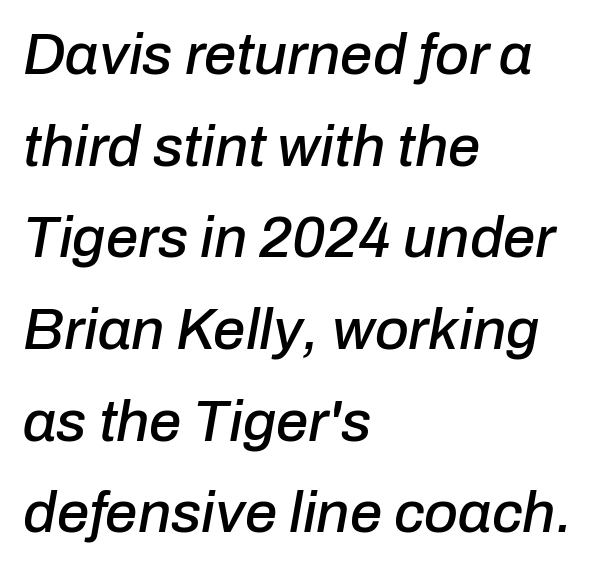
If you drew a line through each stem, it would be angled. Think of a printed novel: that variable character pitch is what you see here. Letter spacing: default. Any mark beneath the type? The region is blank. Horizontal alignment here is leftward, the default for most running prose. The space between consecutive lines is moderate.
